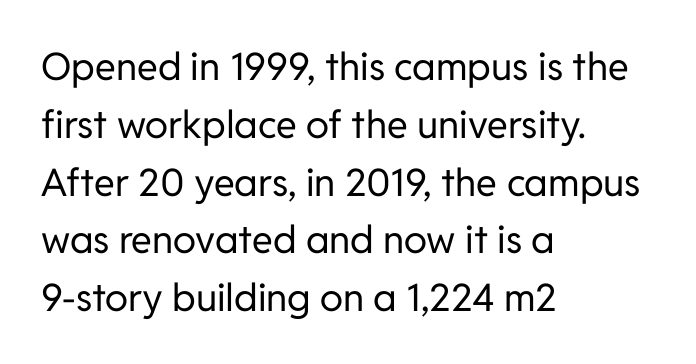
Q: Is the text bold? A: No.
Q: Is the text italic (slanted)? A: No, it is upright.
Q: Is the typeface a serif or a sans-serif typeface? A: Sans-serif.
Q: Is the text underlined? A: No.
Q: How is the paragraph aligned? A: Left-aligned.
Q: Is the spacing between letters normal or unusually wide? A: Normal.
Q: Is the spacing between lines tight, normal or loose? A: Normal.
Q: Width (condensed, normal, or wide)? A: Normal.
Q: Stroke contrast? A: Low.
Q: x-height? A: Medium.
Q: Monospaced? A: No.
